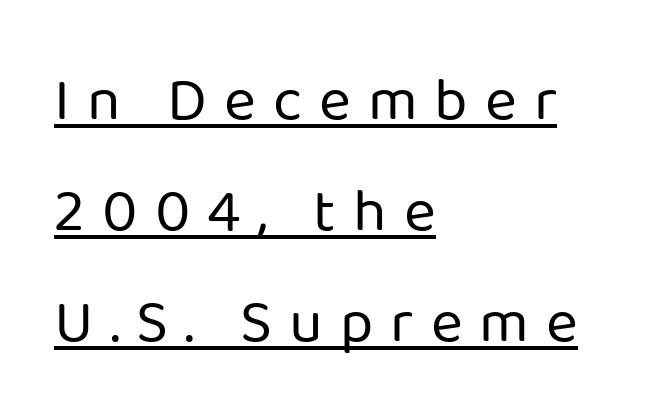
The image shows 61 px regular-weight sans-serif type, upright; set left-aligned, line spacing 1.82x, unusually wide letter spacing (+0.28 em), underlined; low stroke contrast and a medium x-height.
